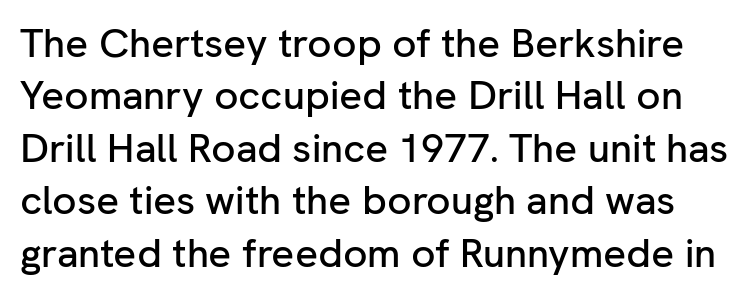
Q: Is the text italic (slanted)? A: No, it is upright.
Q: Is the typeface a serif or a sans-serif typeface? A: Sans-serif.
Q: Is the text underlined? A: No.
Q: Is the spacing between letters normal or unusually wide? A: Normal.
Q: Is the spacing between lines tight, normal or loose? A: Normal.
Q: Width (condensed, normal, or wide)? A: Normal.
Q: Stroke contrast? A: Low.
Q: x-height? A: Medium.
Q: Monospaced? A: No.
